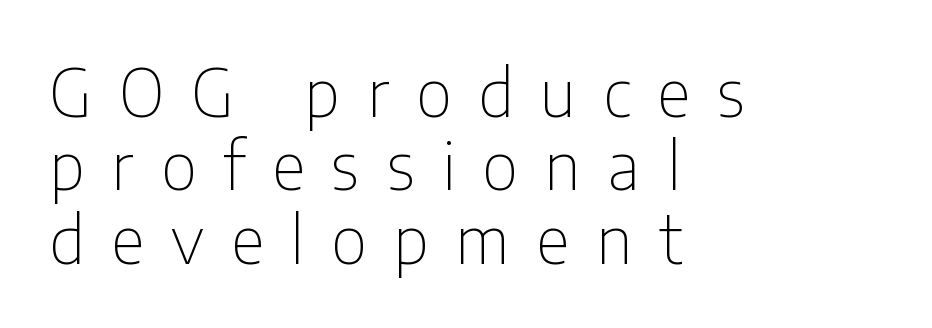
{"serif": "no", "italic": "no", "bold": "no", "weight": "thin", "width": "condensed", "stroke_contrast": "low", "x_height": "medium", "monospaced": "no", "underline": "no", "align": "left", "line_spacing": "tight", "line_spacing_ratio": 1.11, "letter_spacing": "wide", "letter_spacing_em": 0.41, "glyph_px": 66}
